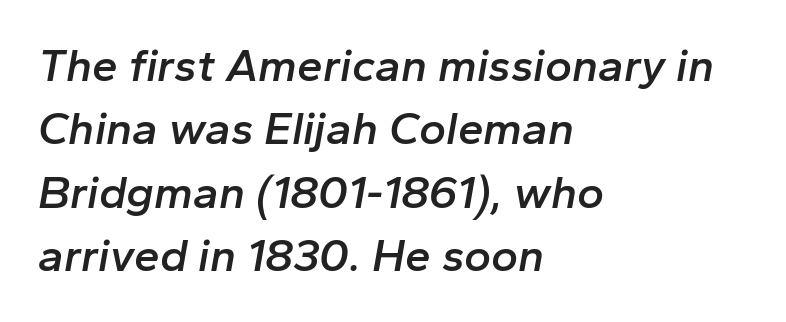
{"italic": "yes", "lean": "right", "slant_degrees": 10, "bold": "semi", "weight": "semibold", "width": "normal", "stroke_contrast": "low", "x_height": "medium", "monospaced": "no", "underline": "no", "align": "left", "line_spacing": "normal", "line_spacing_ratio": 1.38, "letter_spacing": "normal", "letter_spacing_em": 0.0, "glyph_px": 46}
